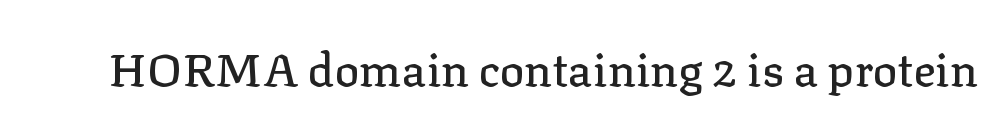
The image shows 46 px serif type, upright; set normal letter spacing, not underlined; low stroke contrast and a medium x-height.
